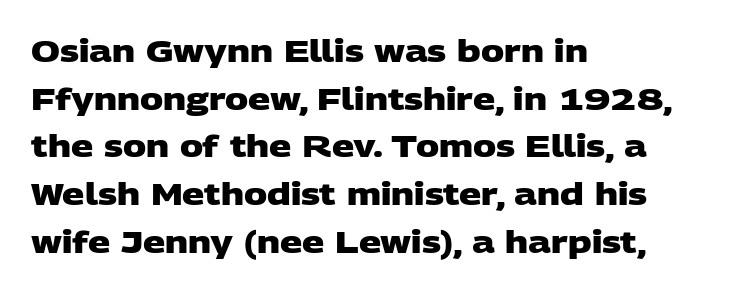
The image shows 31 px heavy, wide sans-serif type; set left-aligned, normal line spacing (1.54x), normal letter spacing, not underlined; low stroke contrast and a large x-height.
